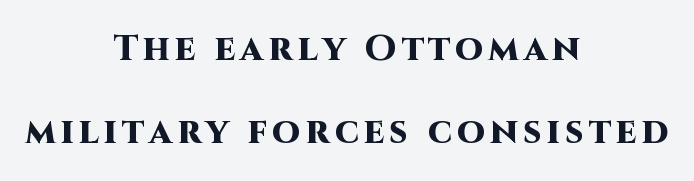
Q: Is the text bold? A: Yes.
Q: Is the text italic (slanted)? A: No, it is upright.
Q: Is the typeface a serif or a sans-serif typeface? A: Sans-serif.
Q: Is the text underlined? A: No.
Q: How is the paragraph aligned? A: Centered.
Q: Is the spacing between lines tight, normal or loose? A: Loose.
Q: Width (condensed, normal, or wide)? A: Normal.
Q: Stroke contrast? A: High.
Q: x-height? A: Large.
Q: Monospaced? A: No.
